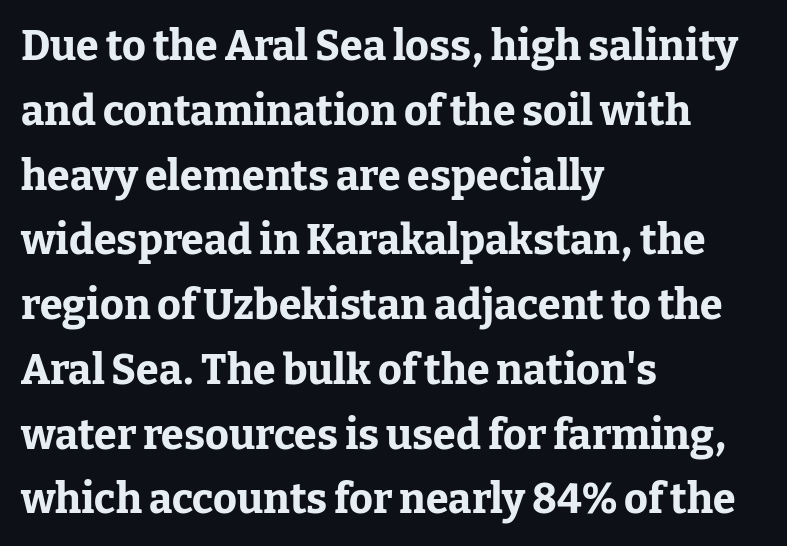
{"serif": "yes", "italic": "no", "bold": "yes", "weight": "bold", "width": "normal", "stroke_contrast": "low", "x_height": "medium", "monospaced": "no", "underline": "no", "align": "left", "line_spacing": "normal", "line_spacing_ratio": 1.58, "letter_spacing": "normal", "letter_spacing_em": 0.0, "glyph_px": 41}
